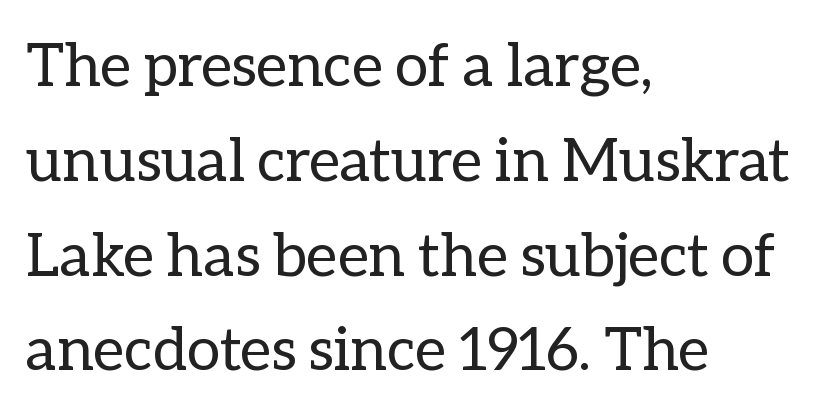
Every row of glyphs begins at an identical x-position on the left. Honestly, the letter spacing is just normal — you wouldn't notice it. A quiet, ordinary-to-light weight characterises the typeface. The area under the type is left untouched. The typography opts for an upright posture over an oblique one.
